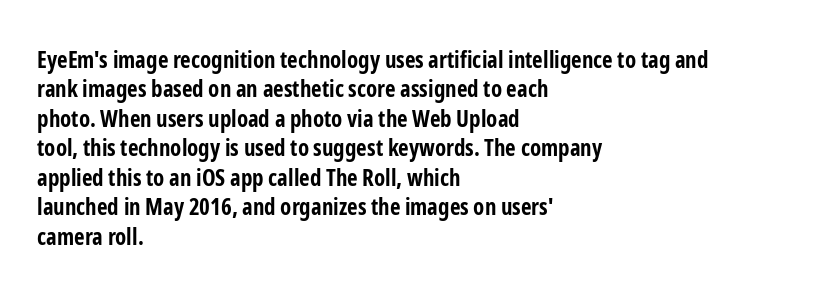
Q: Is the text bold? A: Yes.
Q: Is the text italic (slanted)? A: No, it is upright.
Q: Is the text underlined? A: No.
Q: How is the paragraph aligned? A: Left-aligned.
Q: Is the spacing between letters normal or unusually wide? A: Normal.
Q: Is the spacing between lines tight, normal or loose? A: Normal.
